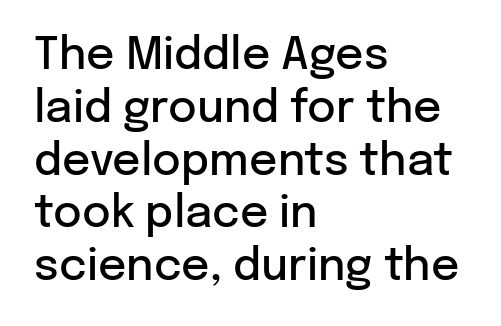
The image shows 44 px semibold sans-serif type, upright; set left-aligned, line spacing 1.2x, normal letter spacing, not underlined; low stroke contrast and a medium x-height.
